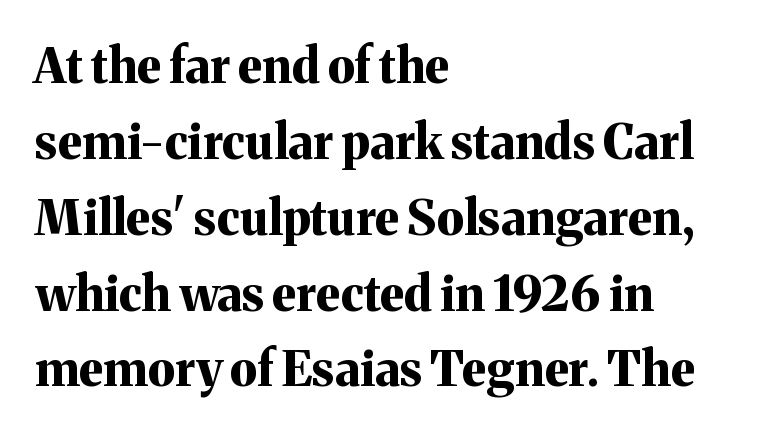
{"serif": "yes", "italic": "no", "bold": "yes", "weight": "bold", "width": "normal", "stroke_contrast": "medium", "x_height": "medium", "monospaced": "no", "underline": "no", "align": "left", "line_spacing": "normal", "line_spacing_ratio": 1.58, "letter_spacing": "normal", "letter_spacing_em": 0.0, "glyph_px": 48}
